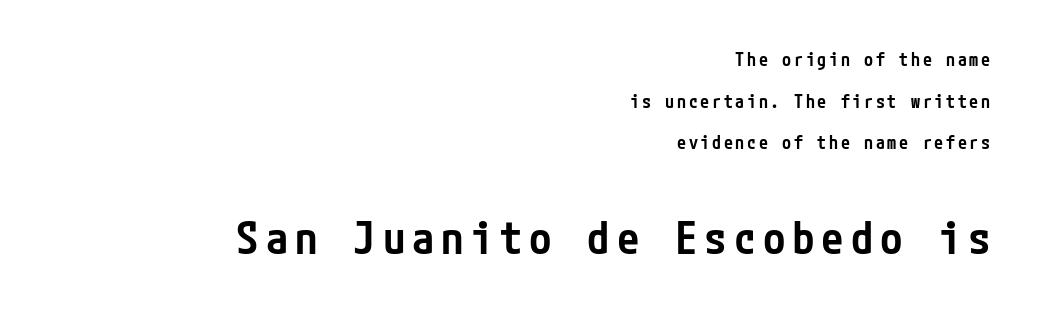
{"serif": "no", "italic": "no", "bold": "semi", "weight": "semibold", "width": "condensed", "stroke_contrast": "low", "x_height": "medium", "underline": "no", "align": "right", "line_spacing": "loose", "line_spacing_ratio": 2.31, "larger_block": "second", "size_ratio": 2.5, "glyph_px": 45}
